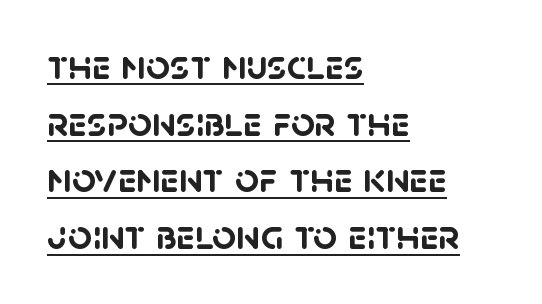
Every row of glyphs begins at an identical x-position on the left. Compared with typical body copy, the letter spacing here is the same. Proportional: the letters do not fall into vertical columns. The rendering uses a moderate line-height, typical for paragraphs. The glyphs have the mass of a bold cut.
